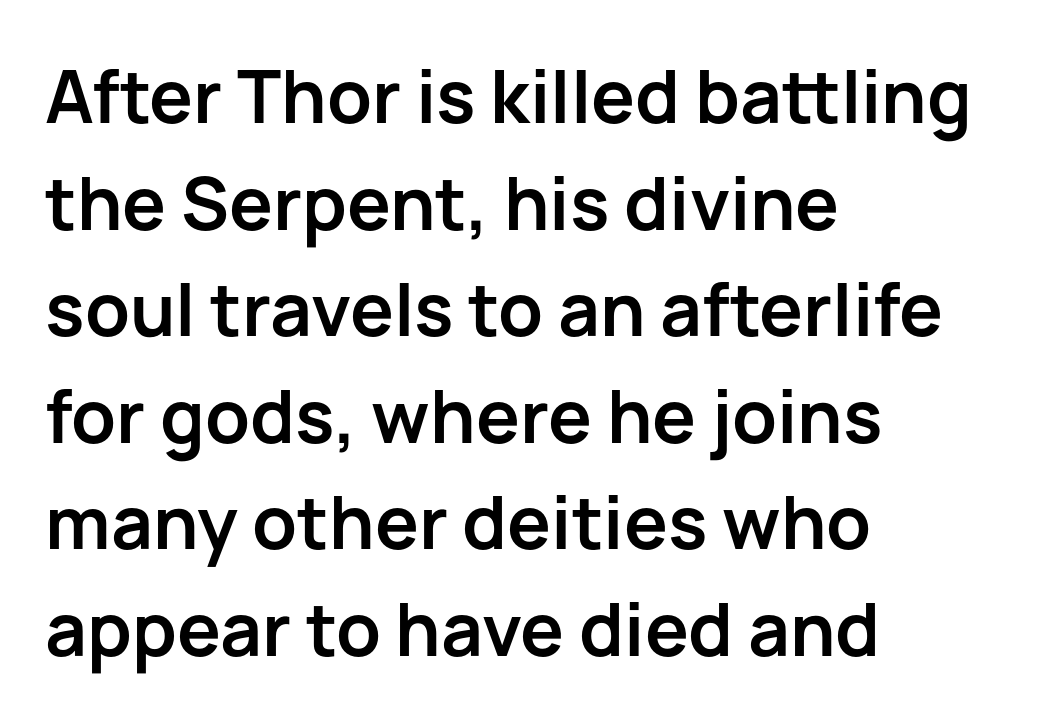
The image shows 73 px semibold sans-serif type, upright; set left-aligned, normal line spacing (1.46x), normal letter spacing, not underlined; low stroke contrast and a medium x-height.
